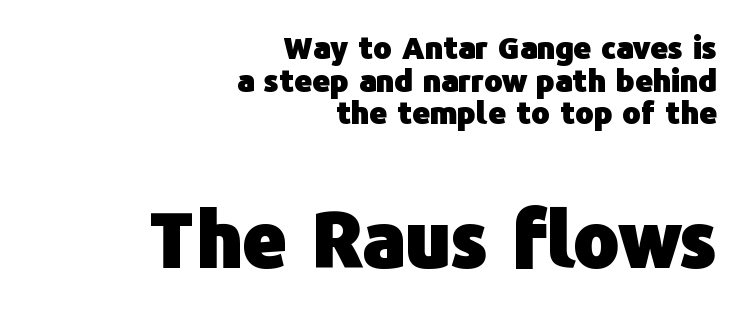
The image shows 77 px heavy sans-serif type, upright; set right-aligned, tight line spacing (1.05x), normal letter spacing, not underlined; the second (bottom) block is 2.48x larger; low stroke contrast and a medium x-height.
